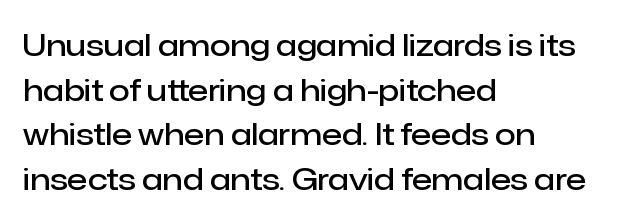
{"serif": "no", "italic": "no", "bold": "semi", "weight": "semibold", "width": "normal", "stroke_contrast": "low", "x_height": "medium", "monospaced": "no", "underline": "no", "align": "left", "line_spacing": "normal", "line_spacing_ratio": 1.49, "letter_spacing": "normal", "letter_spacing_em": 0.0, "glyph_px": 30}
